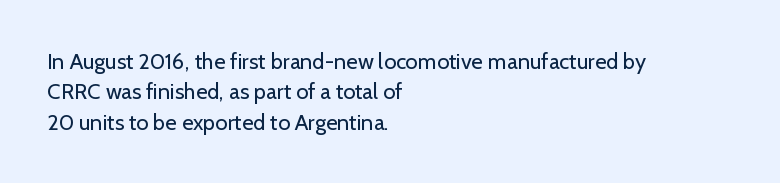
{"italic": "no", "bold": "no", "underline": "no", "align": "left", "line_spacing": "normal", "line_spacing_ratio": 1.38, "letter_spacing": "normal", "letter_spacing_em": 0.0, "glyph_px": 22}
